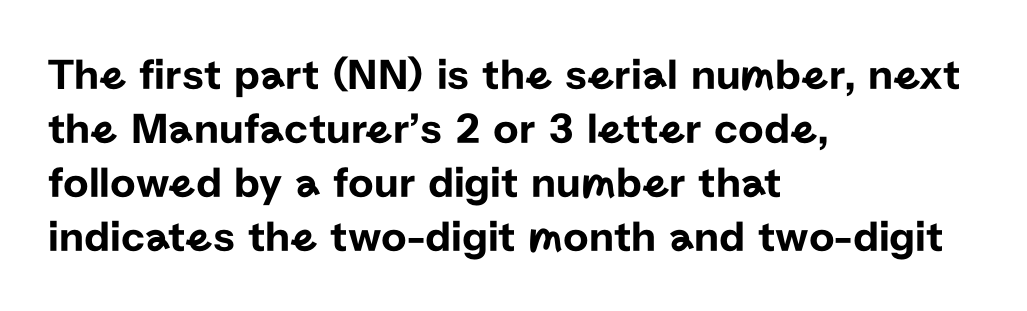
The image shows 44 px sans-serif type, upright; set left-aligned, line spacing 1.23x, normal letter spacing, not underlined; low stroke contrast and a medium x-height.
